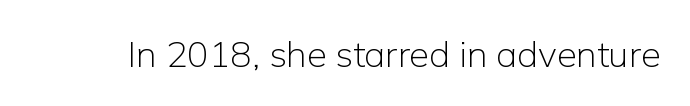
{"serif": "no", "italic": "no", "bold": "no", "weight": "light", "width": "normal", "stroke_contrast": "low", "x_height": "medium", "monospaced": "no", "underline": "no", "letter_spacing": "normal", "letter_spacing_em": 0.0, "glyph_px": 36}
